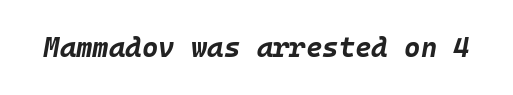
The image shows 28 px bold type, italic (leaning right), monospaced; set normal letter spacing, not underlined; low stroke contrast and a large x-height.
